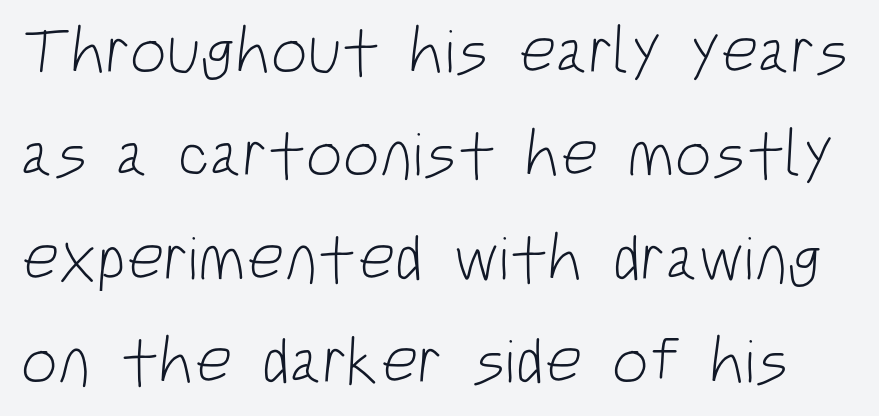
Each letter keeps its own natural width here, so spacing adapts to shape. Stroke mass is kept to a normal reading level or below. The text was rendered using a sans face with plain stroke endings. Anything drawn beneath the words? Only blank space.
